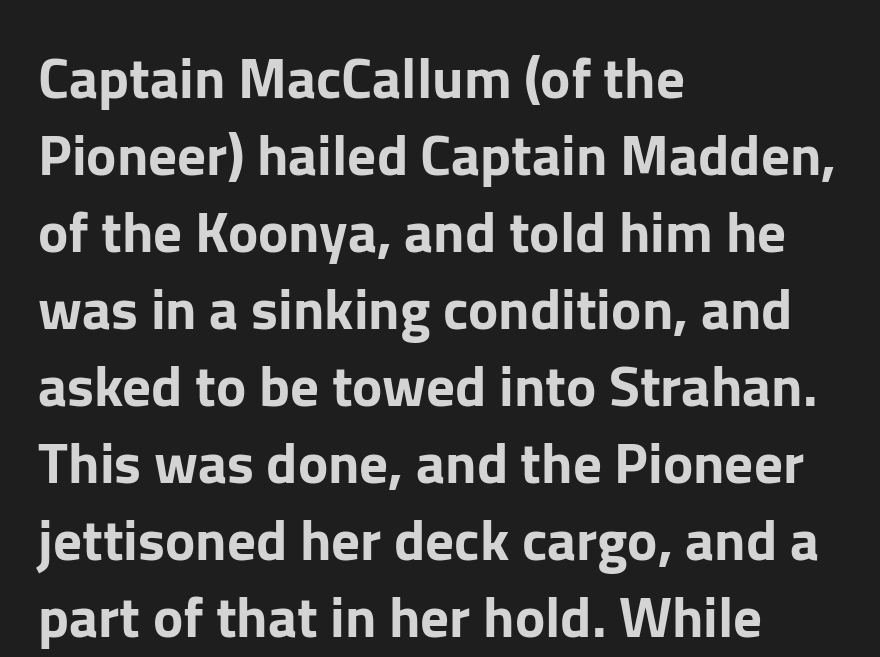
Q: Is the text italic (slanted)? A: No, it is upright.
Q: Is the typeface a serif or a sans-serif typeface? A: Sans-serif.
Q: Is the text underlined? A: No.
Q: How is the paragraph aligned? A: Left-aligned.
Q: Is the spacing between letters normal or unusually wide? A: Normal.
Q: Is the spacing between lines tight, normal or loose? A: Normal.
Q: Width (condensed, normal, or wide)? A: Normal.
Q: Stroke contrast? A: Low.
Q: x-height? A: Medium.
Q: Monospaced? A: No.
